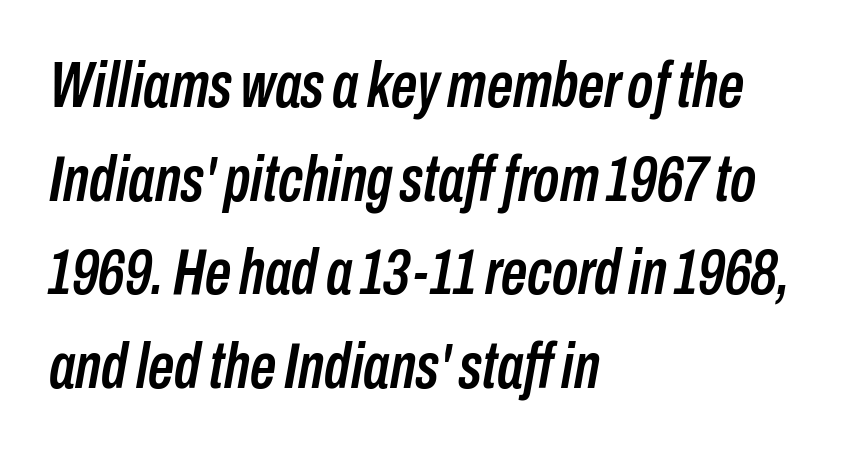
The image shows 65 px condensed type, italic (leaning right); set left-aligned, normal line spacing (1.44x), normal letter spacing, not underlined; low stroke contrast and a medium x-height.
